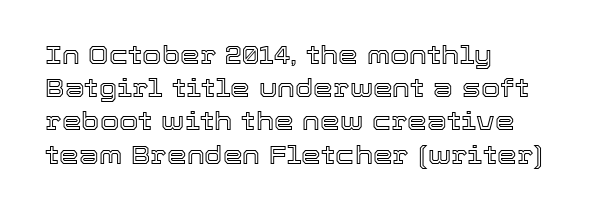
Q: Is the text italic (slanted)? A: No, it is upright.
Q: Is the text underlined? A: No.
Q: How is the paragraph aligned? A: Left-aligned.
Q: Is the spacing between letters normal or unusually wide? A: Normal.
Q: Is the spacing between lines tight, normal or loose? A: Normal.
